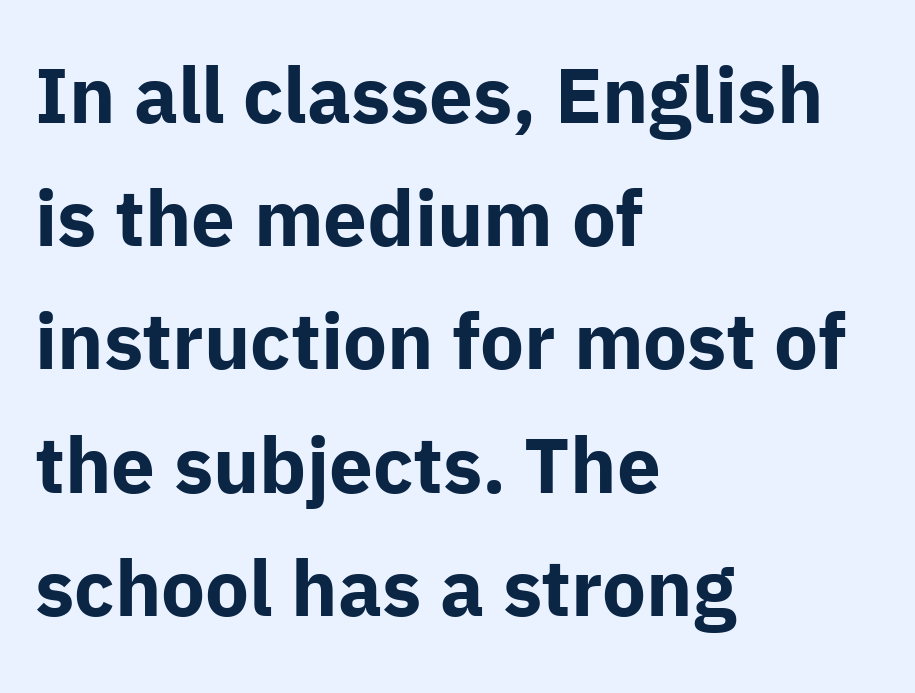
Notice how descenders clear the ascenders below comfortably — that's standard leading. The rendering uses natural spacing where letterforms have individual widths. Weight check: bold — yes, fully. The lettering stays uniformly vertical, giving the passage a roman look. Left-aligned paragraph, ragged on the right.
